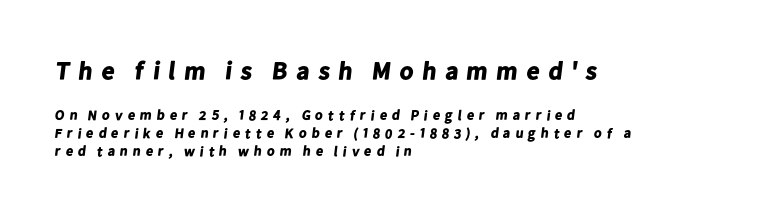
The image shows 25 px bold type; set left-aligned, normal line spacing (1.28x), unusually wide letter spacing (+0.29 em), not underlined; the first (top) block is 1.79x larger.
